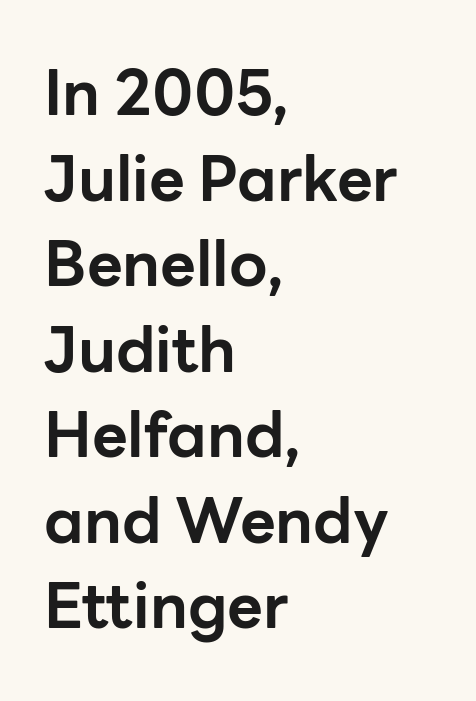
Q: Is the text bold? A: Yes.
Q: Is the text italic (slanted)? A: No, it is upright.
Q: Is the typeface a serif or a sans-serif typeface? A: Sans-serif.
Q: Is the text underlined? A: No.
Q: How is the paragraph aligned? A: Left-aligned.
Q: Is the spacing between letters normal or unusually wide? A: Normal.
Q: Is the spacing between lines tight, normal or loose? A: Normal.
Q: Width (condensed, normal, or wide)? A: Normal.
Q: Stroke contrast? A: Low.
Q: x-height? A: Medium.
Q: Monospaced? A: No.
